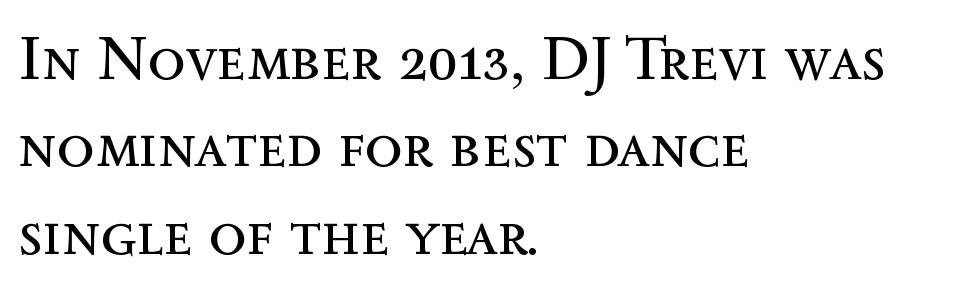
{"italic": "no", "bold": "no", "weight": "regular", "width": "normal", "x_height": "medium", "monospaced": "no", "underline": "no", "align": "left", "line_spacing": "normal", "line_spacing_ratio": 1.41, "letter_spacing": "normal", "letter_spacing_em": 0.0, "glyph_px": 62}
